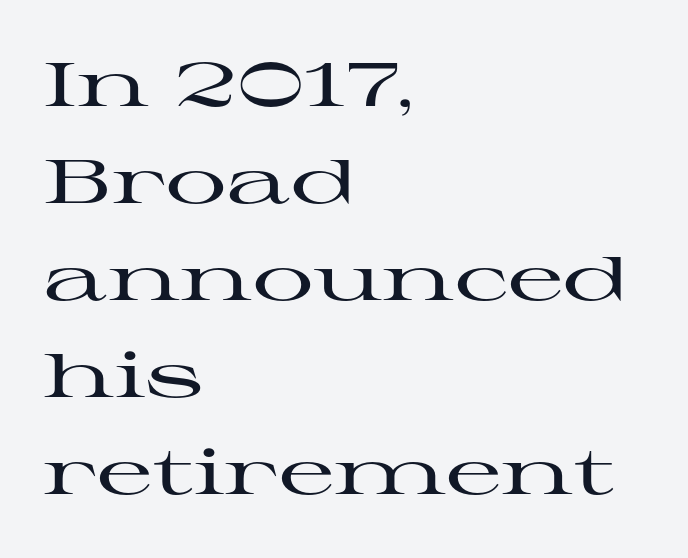
Tall strokes in this sample are plumb rather than angled. This rendering uses left alignment, leaving the right contour irregular. The font family rendered here belongs to the serif group. The gaps between neighbouring characters are ordinary and unremarkable. Do the characters align in a grid? No, the font is proportional. Vertical spacing — default.
